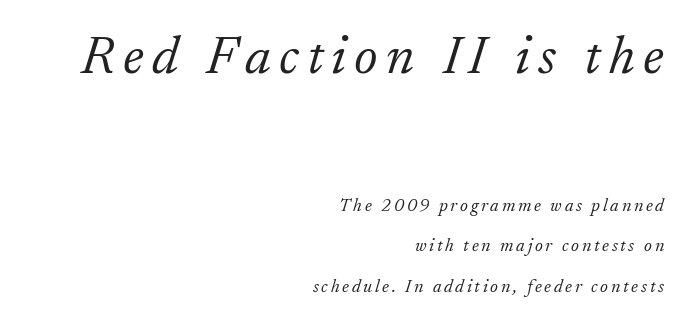
{"serif": "yes", "italic": "yes", "lean": "right", "slant_degrees": 17, "bold": "no", "weight": "light", "width": "normal", "stroke_contrast": "low", "x_height": "small", "monospaced": "no", "underline": "no", "align": "right", "line_spacing": "loose", "line_spacing_ratio": 2.24, "larger_block": "first", "size_ratio": 3.0, "glyph_px": 54}
